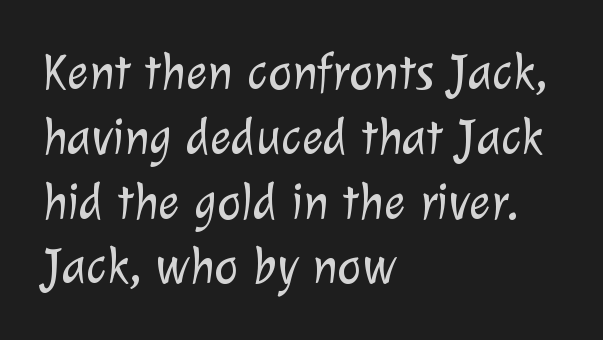
{"serif": "no", "bold": "no", "weight": "light", "width": "normal", "stroke_contrast": "low", "x_height": "medium", "monospaced": "no", "underline": "no", "align": "left", "line_spacing": "normal", "line_spacing_ratio": 1.27, "letter_spacing": "normal", "letter_spacing_em": 0.0, "glyph_px": 51}
